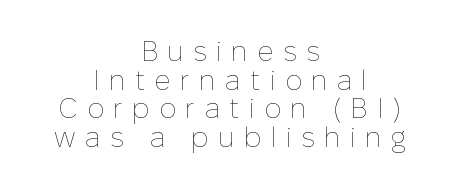
These lines are rendered in a variable-pitch font. Quick note: underline off. In terms of leading, this rendering errs on the cramped side. The font sits on the lighter half of the weight spectrum, regular included.
